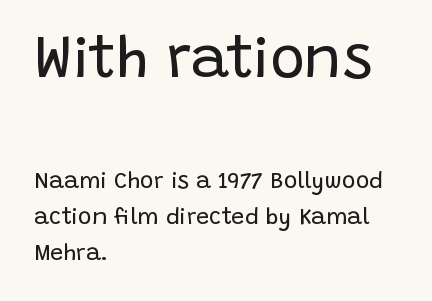
Notice how descenders clear the ascenders below comfortably — that's standard leading. The font is comparable to plain body text, perhaps lighter. Notice how the stems are strictly vertical — no italics here. Short and long lines alike share a common starting point at left.
